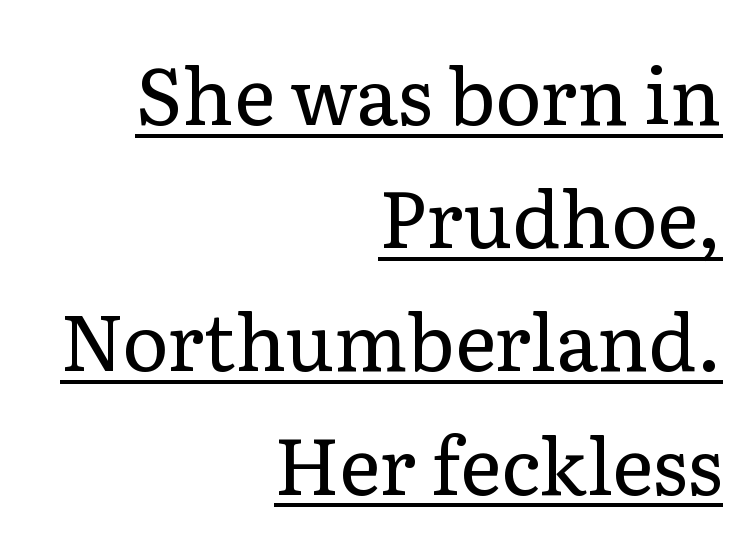
The image shows 78 px regular-weight serif type, upright; set right-aligned, normal line spacing (1.58x), normal letter spacing, underlined; low stroke contrast and a medium x-height.
